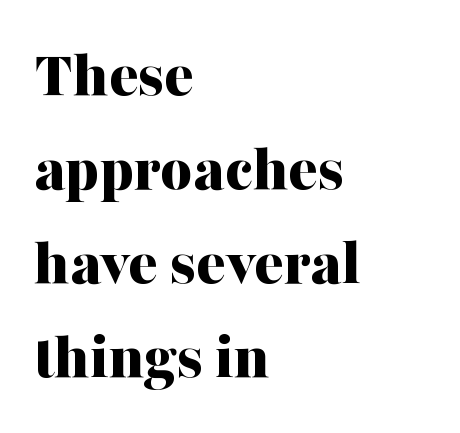
Classification — serif. Look at the tracking — it's just the regular setting, nothing added. Each row of text sits above clean, open space. Proportional: the letters do not fall into vertical columns. Weight check: bold — yes, fully.
